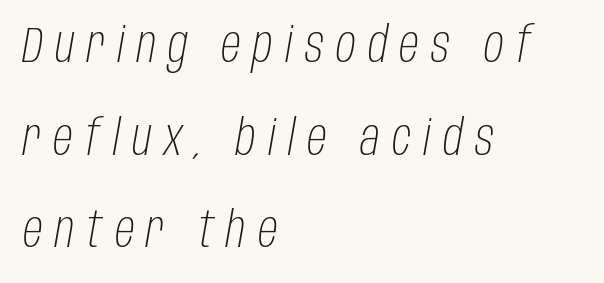
The image shows 49 px light, condensed type, italic (leaning right); set left-aligned, line spacing 1.89x, unusually wide letter spacing (+0.25 em), not underlined; low stroke contrast and a large x-height.
